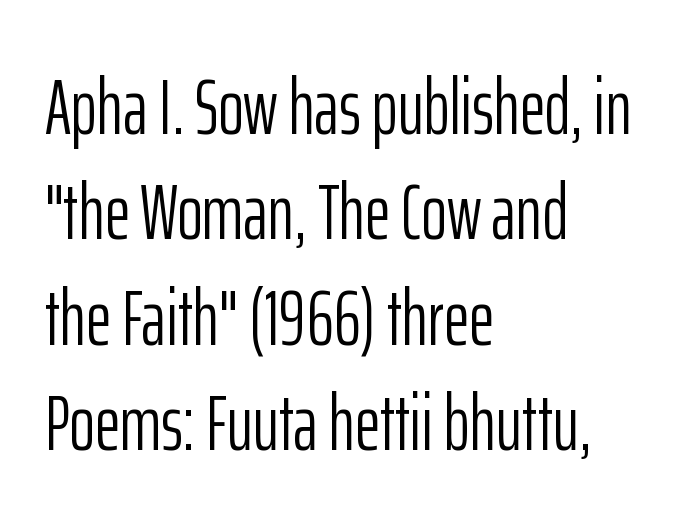
The image shows 78 px light, condensed sans-serif type, upright; set left-aligned, normal line spacing (1.35x), normal letter spacing, not underlined; low stroke contrast and a medium x-height.
